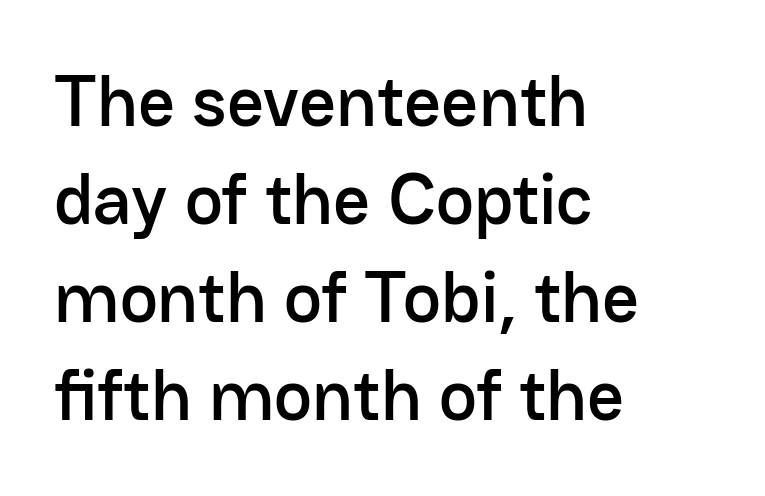
{"serif": "no", "italic": "no", "width": "normal", "stroke_contrast": "low", "x_height": "medium", "monospaced": "no", "underline": "no", "align": "left", "line_spacing": "normal", "line_spacing_ratio": 1.36, "letter_spacing": "normal", "letter_spacing_em": 0.0, "glyph_px": 72}
